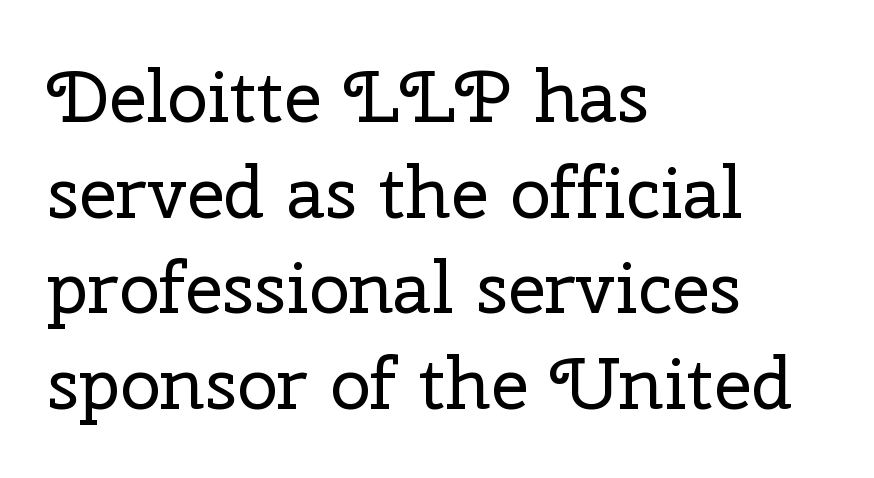
Q: Is the text bold? A: No.
Q: Is the text italic (slanted)? A: No, it is upright.
Q: Is the typeface a serif or a sans-serif typeface? A: Serif.
Q: Is the text underlined? A: No.
Q: How is the paragraph aligned? A: Left-aligned.
Q: Is the spacing between letters normal or unusually wide? A: Normal.
Q: Is the spacing between lines tight, normal or loose? A: Normal.
Q: Width (condensed, normal, or wide)? A: Normal.
Q: Stroke contrast? A: Low.
Q: x-height? A: Medium.
Q: Monospaced? A: No.
